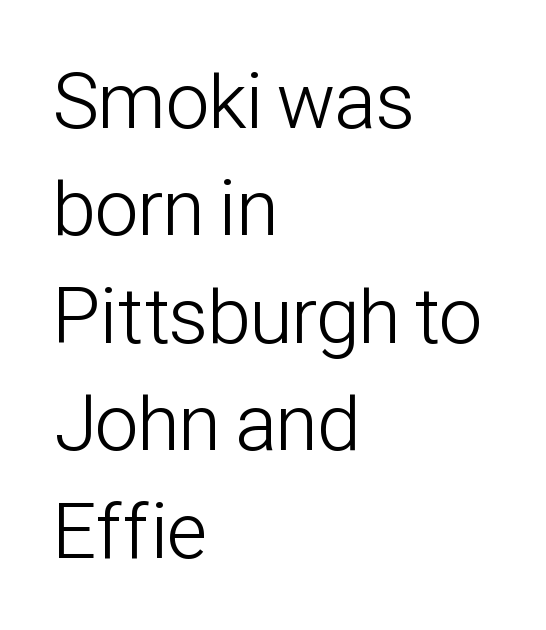
{"serif": "no", "italic": "no", "bold": "no", "weight": "light", "width": "condensed", "stroke_contrast": "low", "x_height": "medium", "monospaced": "no", "underline": "no", "align": "left", "line_spacing": "normal", "line_spacing_ratio": 1.36, "letter_spacing": "normal", "letter_spacing_em": 0.0, "glyph_px": 79}
